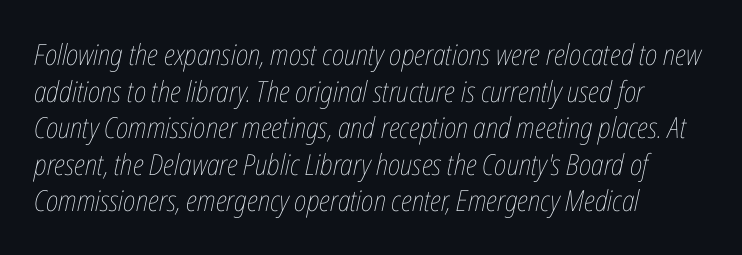
Vertically, the passage feels balanced, rows spaced as you'd expect. Just letters on the line, the space beneath them empty. Line beginnings align vertically; line endings do not. The letterforms sit at book weight or below. The letterforms sit shoulder to shoulder at normal distance. Varying glyph widths throughout — classic text-font behaviour.
